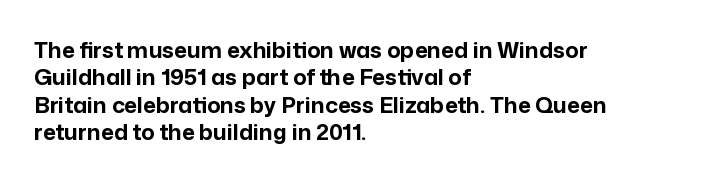
Q: Is the text bold? A: Yes.
Q: Is the text italic (slanted)? A: No, it is upright.
Q: Is the text underlined? A: No.
Q: How is the paragraph aligned? A: Left-aligned.
Q: Is the spacing between letters normal or unusually wide? A: Normal.
Q: Is the spacing between lines tight, normal or loose? A: Normal.
